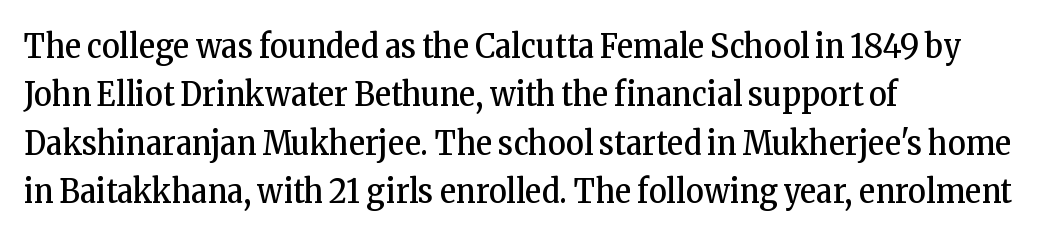
{"serif": "yes", "italic": "no", "bold": "no", "weight": "regular", "width": "condensed", "stroke_contrast": "low", "x_height": "medium", "monospaced": "no", "underline": "no", "align": "left", "line_spacing": "normal", "line_spacing_ratio": 1.42, "letter_spacing": "normal", "letter_spacing_em": 0.0, "glyph_px": 34}
